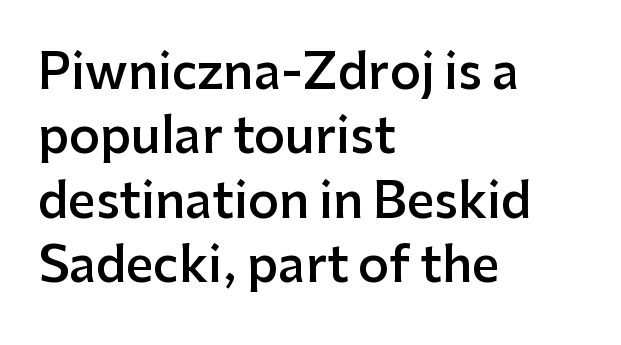
In terms of letterform style, serifs are entirely absent. The block of text has a typical density, with ordinary space between rows. How heavy is the stroke? Medium-heavy — a semibold, shy of bold. Nope, not italic — everything's standing straight. Rule under the text: the space is simply empty. Leftover space on each line is placed entirely after the last word.
